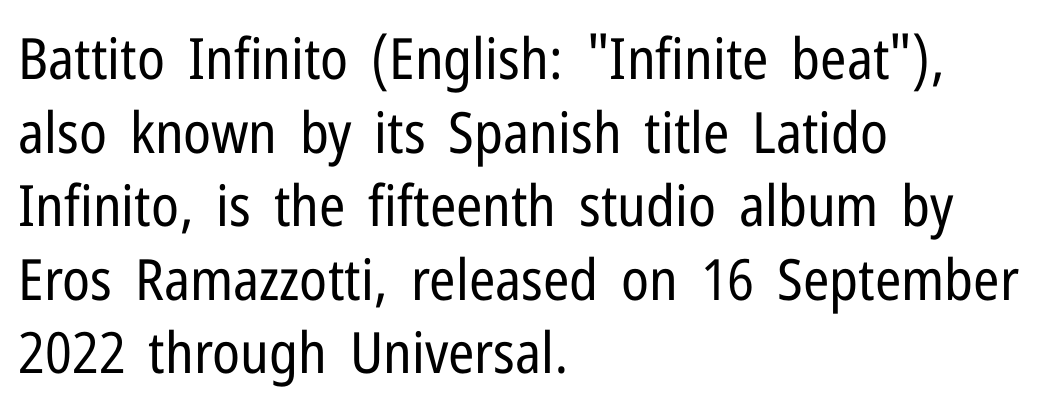
Check under the words: just untouched page. The font is comparable to plain body text, perhaps lighter. Casual observation: everything's shoved over to the left. No italicization has been applied; the sample stays upright. The typeface chosen for these lines omits serifs.
